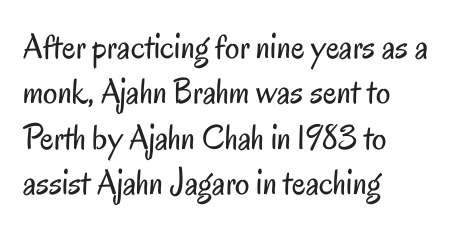
Q: Is the text bold? A: No.
Q: Is the text italic (slanted)? A: No, it is upright.
Q: Is the typeface a serif or a sans-serif typeface? A: Sans-serif.
Q: Is the text underlined? A: No.
Q: How is the paragraph aligned? A: Left-aligned.
Q: Is the spacing between letters normal or unusually wide? A: Normal.
Q: Is the spacing between lines tight, normal or loose? A: Normal.
Q: Width (condensed, normal, or wide)? A: Condensed.
Q: Stroke contrast? A: Low.
Q: x-height? A: Small.
Q: Monospaced? A: No.
